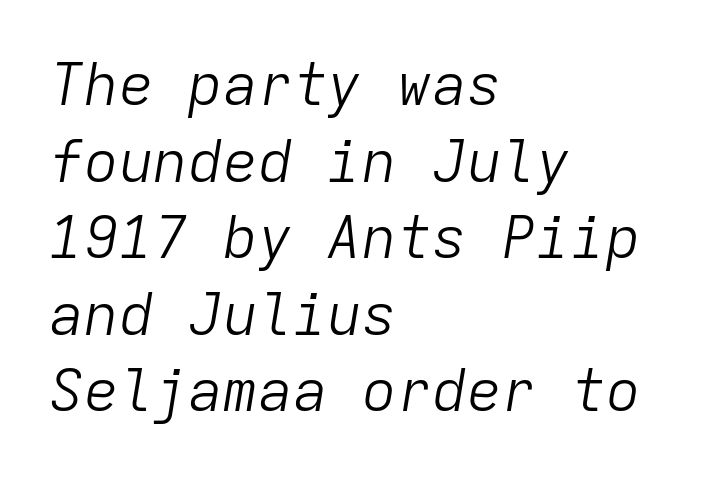
The image shows 58 px light type, italic (leaning right), monospaced; set left-aligned, normal line spacing (1.32x), normal letter spacing, not underlined; low stroke contrast and a medium x-height.
